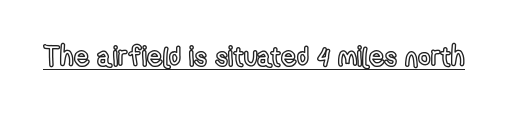
In terms of letterspacing, this is plain default setting. Ascenders rise straight up at ninety degrees. Underline: present.
